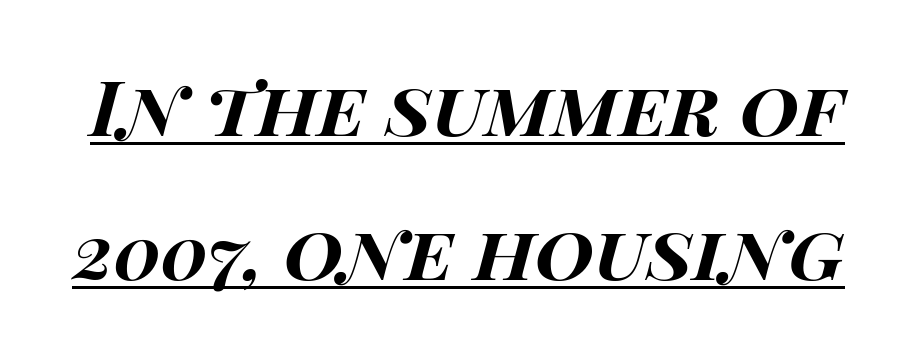
This sample uses an oblique cut, with every glyph tilted off the vertical. Vertical spacing — loose. The letters advance in unequal steps, a hallmark of proportional type. In designer terms, the underline attribute is active on this setting. This sample uses plain, unmodified letter spacing.
